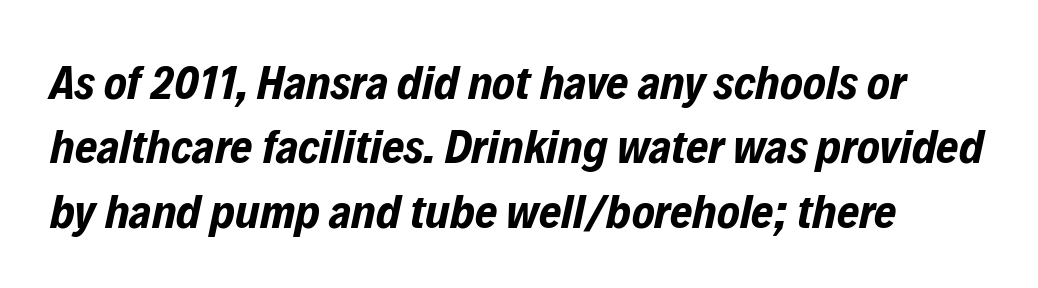
{"italic": "yes", "lean": "right", "slant_degrees": 12, "bold": "yes", "weight": "bold", "width": "condensed", "stroke_contrast": "low", "x_height": "medium", "monospaced": "no", "underline": "no", "line_spacing": "normal", "line_spacing_ratio": 1.34, "letter_spacing": "normal", "letter_spacing_em": 0.0, "glyph_px": 48}
